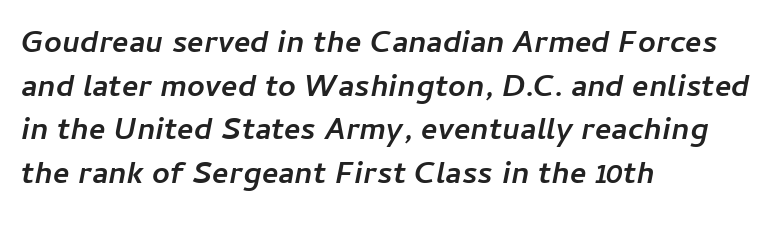
{"italic": "yes", "lean": "right", "slant_degrees": 11, "bold": "yes", "weight": "semibold", "width": "normal", "stroke_contrast": "low", "x_height": "medium", "monospaced": "no", "underline": "no", "align": "left", "line_spacing": "normal", "line_spacing_ratio": 1.41, "letter_spacing": "normal", "letter_spacing_em": 0.0, "glyph_px": 31}
